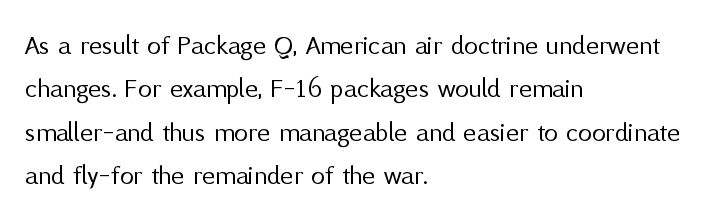
Q: Is the text bold? A: No.
Q: Is the text italic (slanted)? A: No, it is upright.
Q: Is the typeface a serif or a sans-serif typeface? A: Sans-serif.
Q: Is the text underlined? A: No.
Q: How is the paragraph aligned? A: Left-aligned.
Q: Is the spacing between letters normal or unusually wide? A: Normal.
Q: Is the spacing between lines tight, normal or loose? A: Normal.
Q: Width (condensed, normal, or wide)? A: Normal.
Q: Stroke contrast? A: Medium.
Q: x-height? A: Medium.
Q: Monospaced? A: No.
